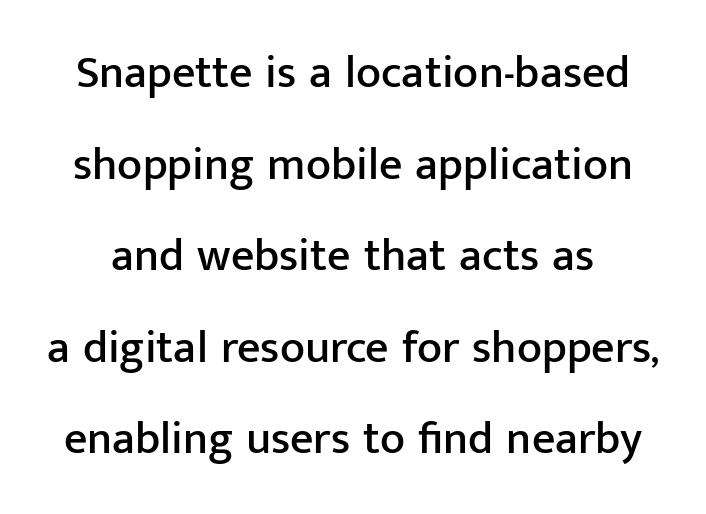
To sum up the face: it is a sans, with no serifs. Baseline-to-baseline distance is far greater than the letter height. The horizontal fit of the characters is conventional and even. Vertical strokes here are truly vertical. The strip under each line holds only bare page.
